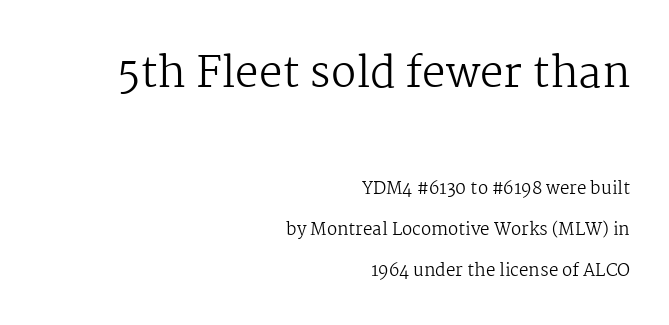
Every character sits straight up, as roman type does. All the whitespace from short lines collects on the left. Stroke mass is kept to a normal reading level or below. Is the lower block the larger one? No — the upper block carries the bigger type. Think of a printed novel: that variable character pitch is what you see here.
